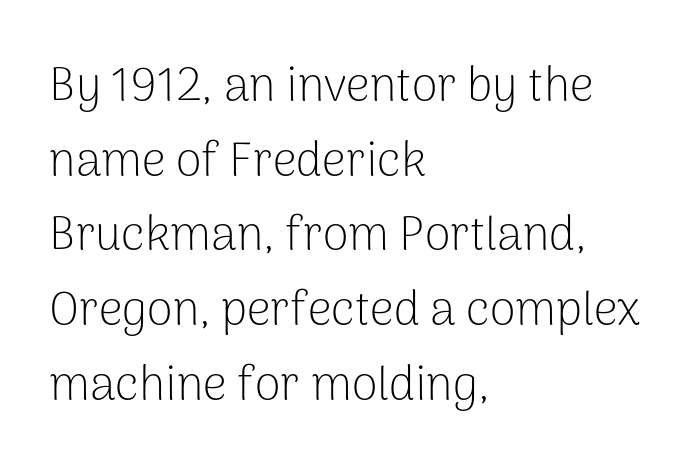
{"serif": "no", "italic": "no", "bold": "no", "weight": "light", "width": "normal", "stroke_contrast": "low", "x_height": "medium", "monospaced": "no", "underline": "no", "align": "left", "line_spacing": "normal", "line_spacing_ratio": 1.59, "letter_spacing": "normal", "letter_spacing_em": 0.0, "glyph_px": 47}
